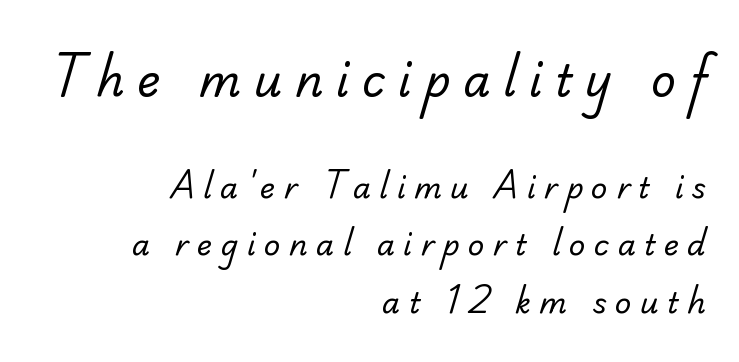
The image shows 44 px regular-weight sans-serif type; set right-aligned, loose line spacing (1.99x), unusually wide letter spacing (+0.29 em), not underlined; the first (top) block is 1.52x larger; low stroke contrast and a small x-height.
